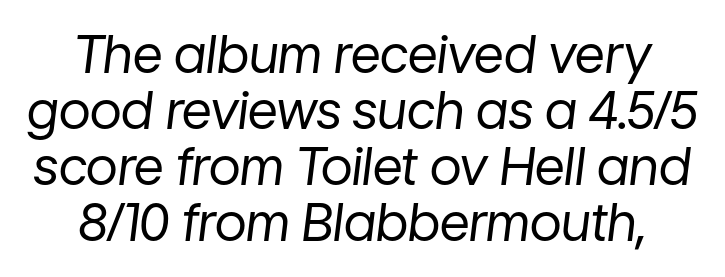
Q: Is the text bold? A: No.
Q: Is the text italic (slanted)? A: Yes, it leans right by about 7 degrees.
Q: Is the text underlined? A: No.
Q: How is the paragraph aligned? A: Centered.
Q: Is the spacing between letters normal or unusually wide? A: Normal.
Q: Is the spacing between lines tight, normal or loose? A: Tight.
Q: Width (condensed, normal, or wide)? A: Normal.
Q: Stroke contrast? A: Low.
Q: x-height? A: Medium.
Q: Monospaced? A: No.
